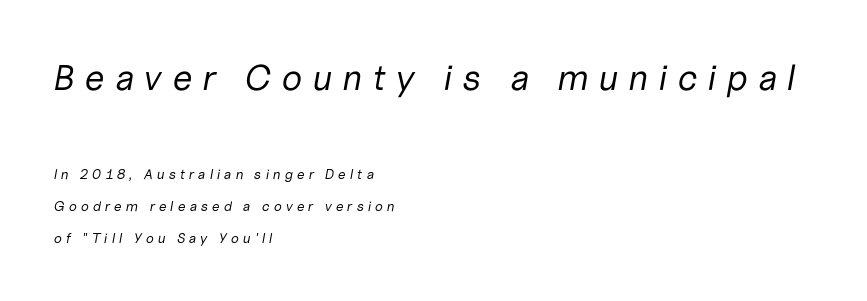
Q: Is the text bold? A: No.
Q: Is the text italic (slanted)? A: Yes, it leans right by about 10 degrees.
Q: Is the text underlined? A: No.
Q: How is the paragraph aligned? A: Left-aligned.
Q: Is the spacing between letters normal or unusually wide? A: Unusually wide.
Q: Is the spacing between lines tight, normal or loose? A: Loose.
Q: Which block of text is set in a larger size, the first (top) or the second (bottom)? A: The first (top) one.
Q: Width (condensed, normal, or wide)? A: Normal.
Q: Stroke contrast? A: Low.
Q: x-height? A: Medium.
Q: Monospaced? A: No.
